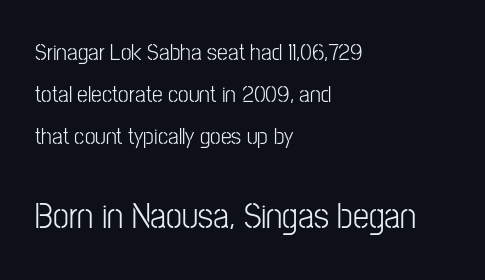
The image shows 36 px condensed sans-serif type, upright; set left-aligned, line spacing 1.76x, normal letter spacing, not underlined; the second (bottom) block is 1.5x larger; low stroke contrast and a medium x-height.
